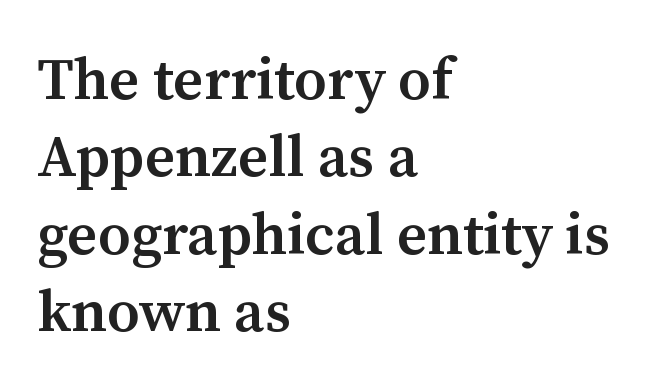
{"serif": "yes", "italic": "no", "bold": "semi", "weight": "semibold", "width": "normal", "stroke_contrast": "medium", "x_height": "medium", "monospaced": "no", "underline": "no", "align": "left", "line_spacing": "normal", "line_spacing_ratio": 1.31, "letter_spacing": "normal", "letter_spacing_em": 0.0, "glyph_px": 59}
